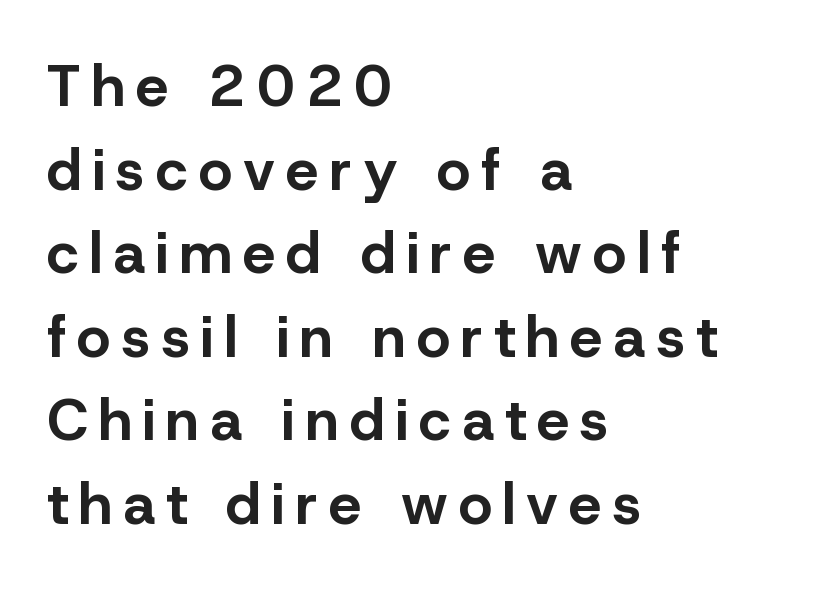
The vertical gap from one line to the next is medium. A classic flush-left, rag-right setting is used for this passage. Font category for this specimen: sans-serif. Note the varied advance widths — an 'i' is clearly narrower than an 'm'. The specimen omits any rule beneath the text block's lines.
